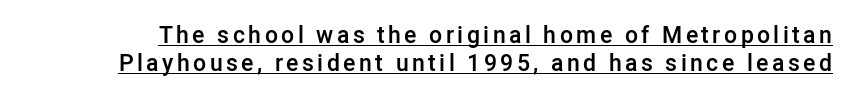
Q: Is the text bold? A: Semi-bold.
Q: Is the text italic (slanted)? A: No, it is upright.
Q: Is the text underlined? A: Yes.
